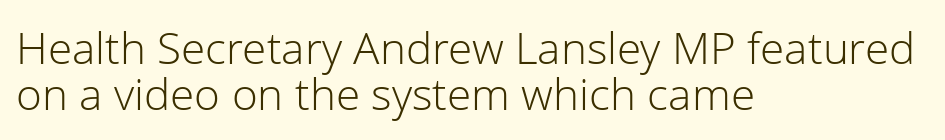
Unmarked baselines from the first word to the last. Letters have the restrained weight of plain body copy at most. Short note: letters normally spaced. Layout note: lines flush left.
